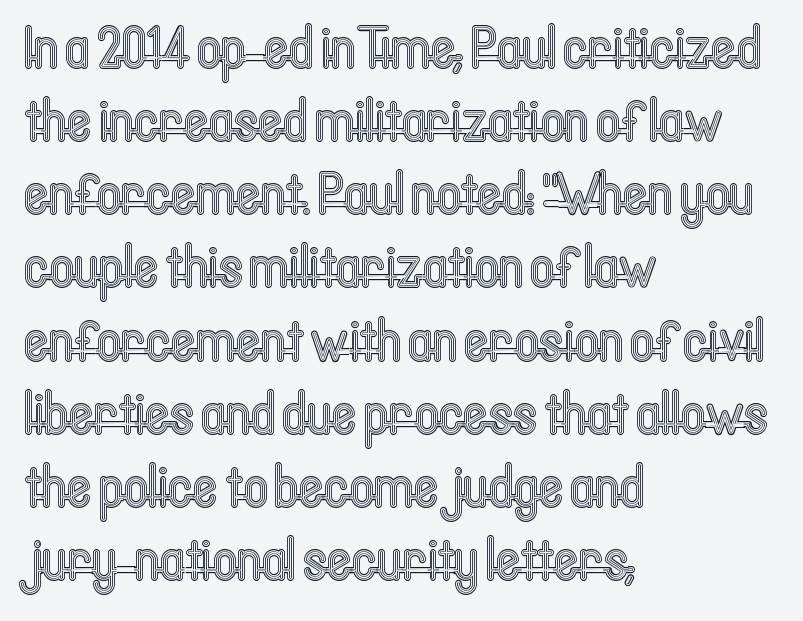
The image shows 59 px condensed type, upright; set left-aligned, line spacing 1.24x, normal letter spacing, not underlined; a medium x-height.
